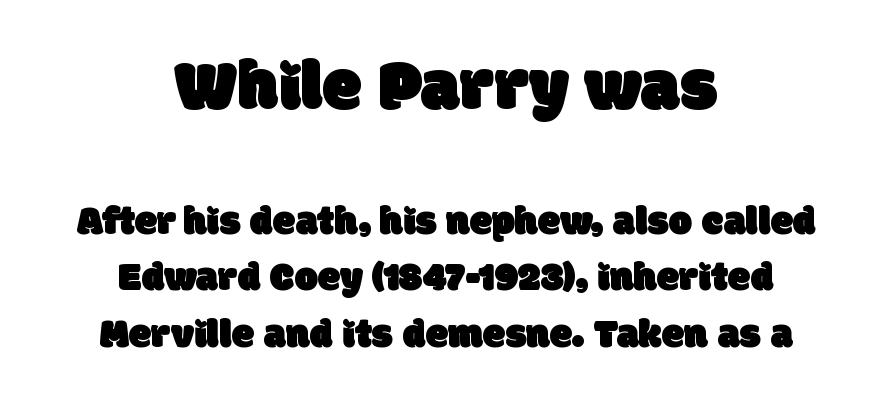
The image shows 72 px sans-serif type; set centered, normal line spacing (1.37x), normal letter spacing, not underlined; the first (top) block is 1.76x larger; low stroke contrast and a large x-height.
